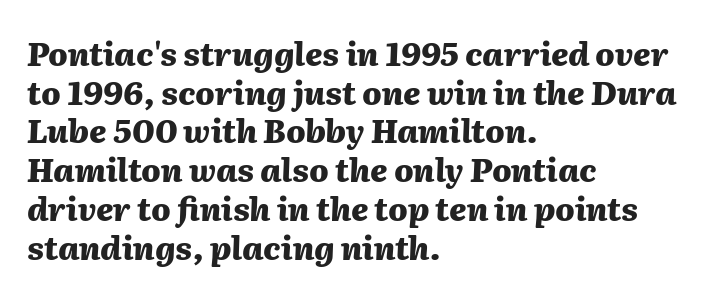
{"italic": "yes", "lean": "right", "slant_degrees": 2, "bold": "yes", "weight": "heavy", "width": "normal", "stroke_contrast": "medium", "x_height": "medium", "monospaced": "no", "underline": "no", "align": "left", "line_spacing_ratio": 1.21, "letter_spacing": "normal", "letter_spacing_em": 0.0, "glyph_px": 32}
